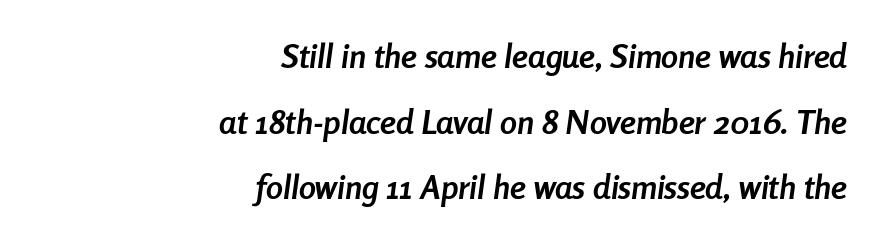
What stands out about the letter spacing? Nothing — it is the standard amount. How heavy is the stroke? Heavy — this is a bold. Honestly, the rows look like they've been pulled way apart. Does the copy run flush right? Yes — the right margin is perfectly even.
